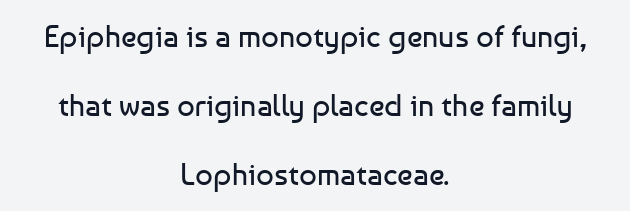
The image shows 31 px regular-weight sans-serif type, upright; set centered, loose line spacing (2.23x), normal letter spacing, not underlined; low stroke contrast and a medium x-height.
